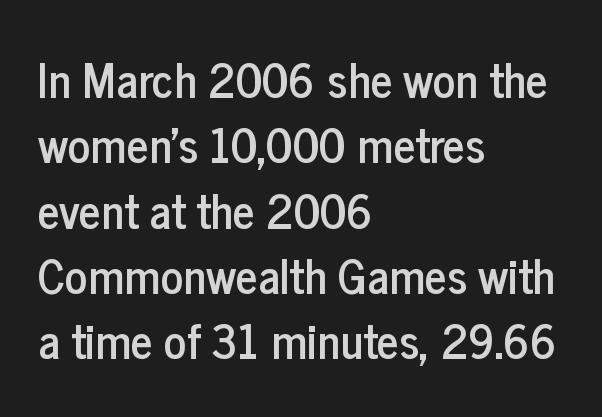
{"serif": "no", "italic": "no", "width": "condensed", "stroke_contrast": "low", "x_height": "medium", "monospaced": "no", "underline": "no", "align": "left", "line_spacing": "normal", "line_spacing_ratio": 1.39, "letter_spacing": "normal", "letter_spacing_em": 0.0, "glyph_px": 47}
